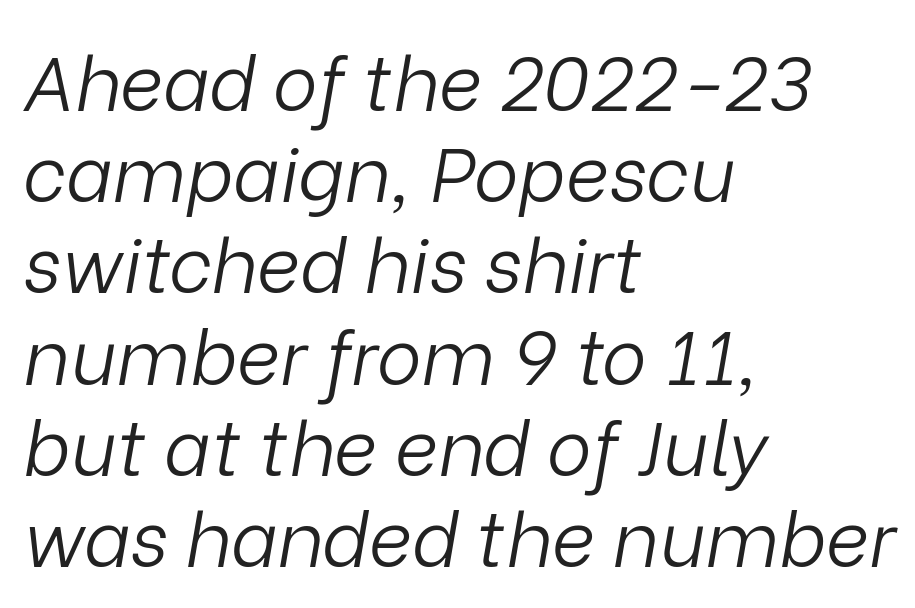
Inter-character spacing is left at the font's built-in metrics. Visually the block forms a straight wall on the left and a jagged coastline on the right. Each letter keeps its own natural width here, so spacing adapts to shape. The area under the type is left untouched. These lines were composed using italics. The typeface has the unassuming heft of standard copy or less.
